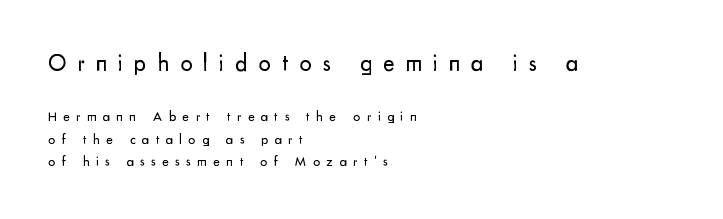
If you squint, the top block still reads clearly — it's the larger of the two. The passage is arranged the way most books set body copy — flush left. Is the stroke heavy? The answer is a plain regular-or-lighter. In terms of posture, this sample is upright. Anything drawn beneath the words? Only blank space.
